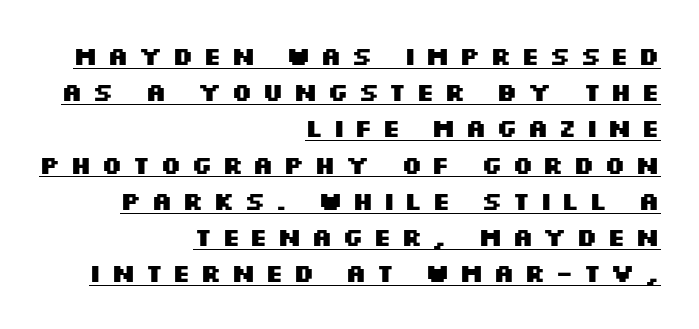
The image shows 25 px bold type, upright; set right-aligned, normal line spacing (1.45x), unusually wide letter spacing (+0.36 em), underlined.
